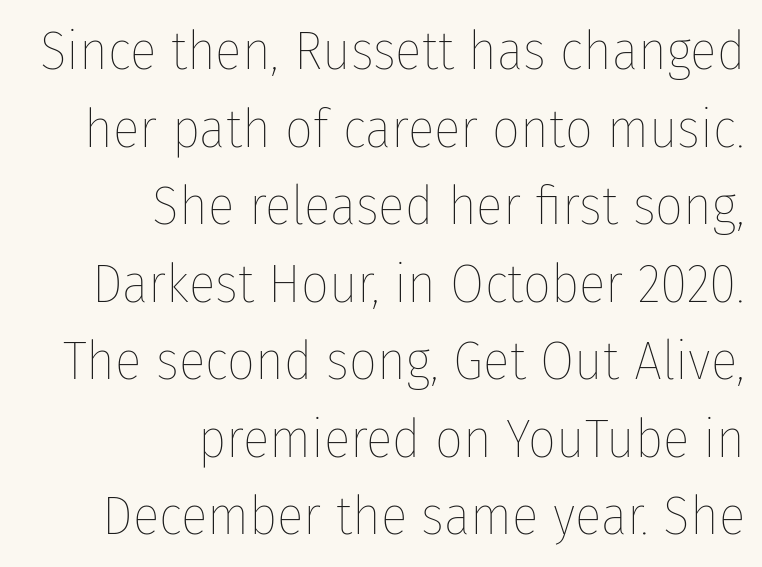
In terms of leading, this rendering sits right in the middle. On a weight scale, this lands at 450 or below. The space beneath each line is pristine and unruled. All the whitespace from short lines collects on the left. A typesetter would call this zero additional tracking. Looks like regular typesetting: each glyph gets only the width it needs.
